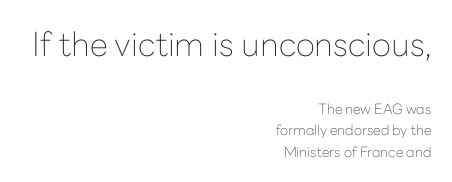
{"serif": "no", "italic": "no", "bold": "no", "weight": "thin", "width": "normal", "stroke_contrast": "low", "x_height": "medium", "monospaced": "no", "underline": "no", "align": "right", "line_spacing": "normal", "line_spacing_ratio": 1.55, "letter_spacing": "normal", "letter_spacing_em": 0.0, "larger_block": "first", "size_ratio": 2.36, "glyph_px": 33}
